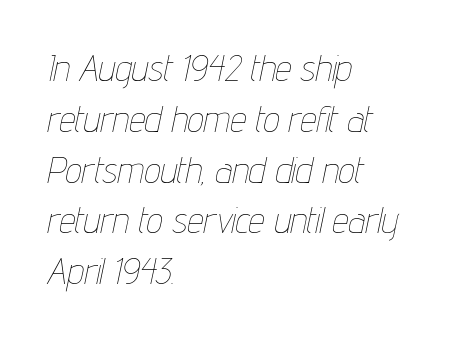
{"italic": "yes", "lean": "right", "slant_degrees": 12, "bold": "no", "weight": "thin", "width": "condensed", "stroke_contrast": "low", "x_height": "medium", "monospaced": "no", "underline": "no", "align": "left", "line_spacing": "normal", "line_spacing_ratio": 1.41, "letter_spacing": "normal", "letter_spacing_em": 0.0, "glyph_px": 36}
